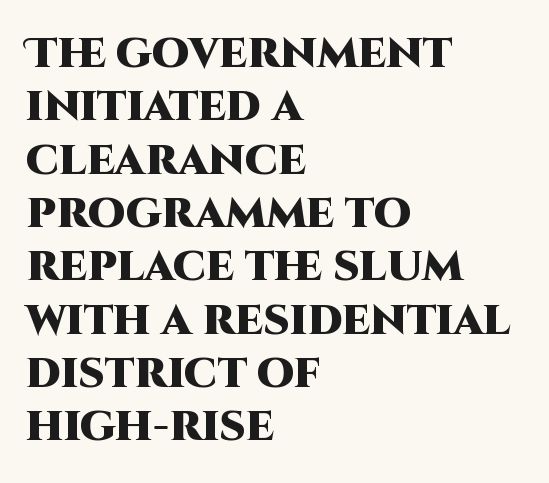
{"serif": "no", "italic": "no", "bold": "yes", "weight": "heavy", "width": "normal", "stroke_contrast": "high", "x_height": "large", "monospaced": "no", "underline": "no", "align": "left", "line_spacing": "normal", "line_spacing_ratio": 1.27, "letter_spacing": "normal", "letter_spacing_em": 0.0, "glyph_px": 42}
